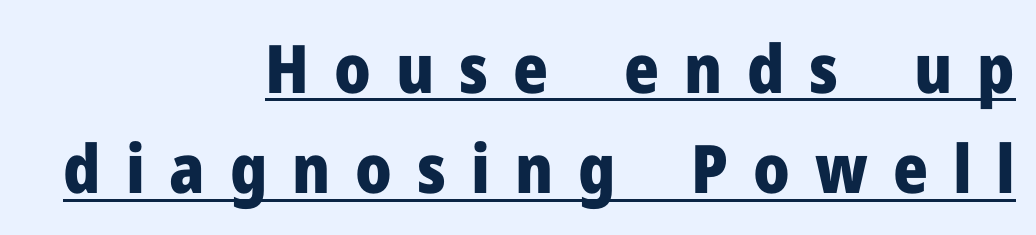
{"serif": "no", "italic": "no", "bold": "yes", "weight": "heavy", "width": "normal", "stroke_contrast": "low", "x_height": "medium", "monospaced": "no", "underline": "yes", "align": "right", "line_spacing": "normal", "line_spacing_ratio": 1.5, "letter_spacing": "wide", "letter_spacing_em": 0.37, "glyph_px": 67}
